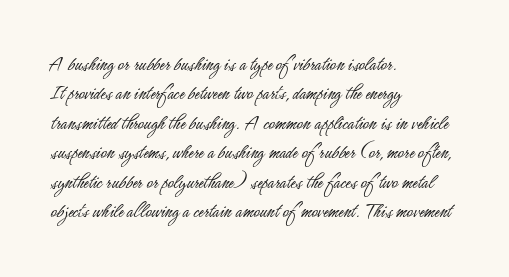
{"bold": "no", "underline": "no", "align": "left", "line_spacing": "normal", "line_spacing_ratio": 1.4, "letter_spacing": "normal", "letter_spacing_em": 0.0, "glyph_px": 21}
